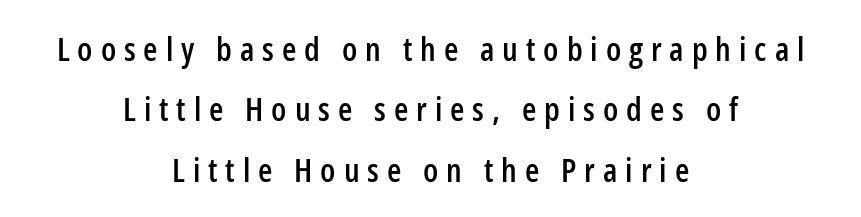
The image shows 33 px condensed sans-serif type, upright; set centered, line spacing 1.83x, unusually wide letter spacing (+0.24 em), not underlined; low stroke contrast and a medium x-height.
